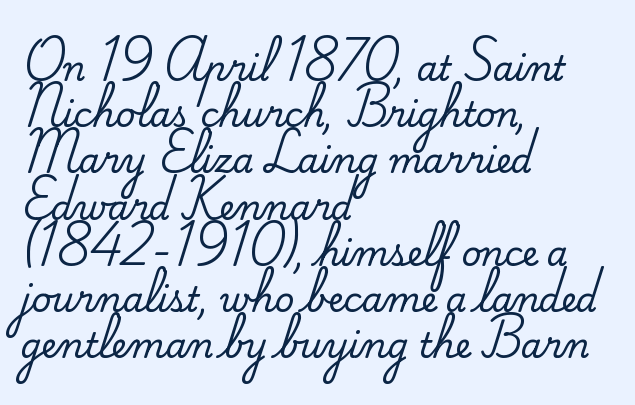
Q: Is the text italic (slanted)? A: Yes.
Q: Is the typeface a serif or a sans-serif typeface? A: Serif.
Q: Is the text underlined? A: No.
Q: How is the paragraph aligned? A: Left-aligned.
Q: Is the spacing between letters normal or unusually wide? A: Normal.
Q: Is the spacing between lines tight, normal or loose? A: Normal.
Q: Width (condensed, normal, or wide)? A: Normal.
Q: Stroke contrast? A: Medium.
Q: x-height? A: Small.
Q: Monospaced? A: No.
